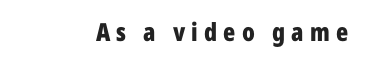
There is plenty of visible air inserted between adjacent glyphs. When letters stand straight like this, we call the style roman or upright. Letters rest on an invisible, unmarked baseline. Compared with an ordinary text face, these strokes are far heavier — a full bold.
